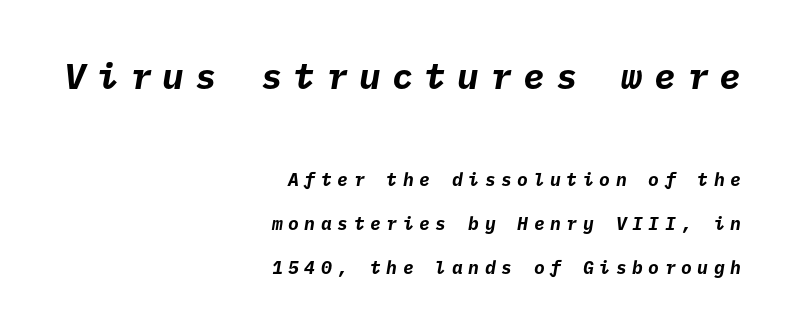
The image shows 36 px bold sans-serif type; set right-aligned, loose line spacing (2.45x), unusually wide letter spacing (+0.31 em), not underlined; the first (top) block is 2.0x larger; low stroke contrast and a medium x-height.
